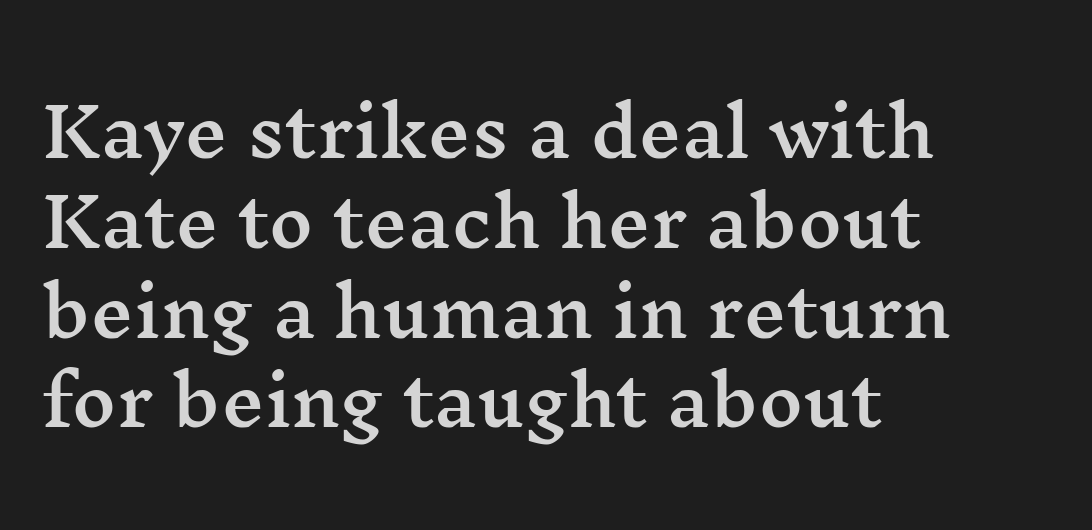
{"serif": "yes", "italic": "no", "width": "wide", "stroke_contrast": "medium", "x_height": "medium", "monospaced": "no", "underline": "no", "align": "left", "line_spacing": "normal", "line_spacing_ratio": 1.32, "letter_spacing": "normal", "letter_spacing_em": 0.0, "glyph_px": 68}
